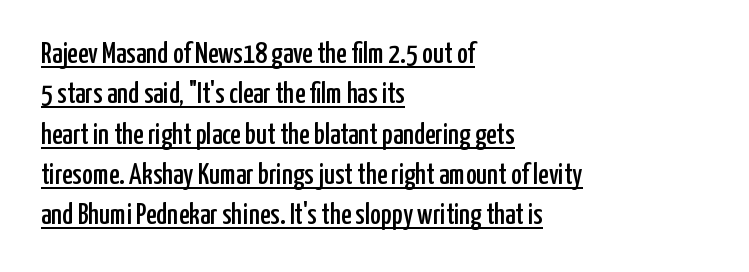
The image shows 29 px condensed sans-serif type, upright; set left-aligned, normal line spacing (1.39x), normal letter spacing, underlined; low stroke contrast and a medium x-height.
